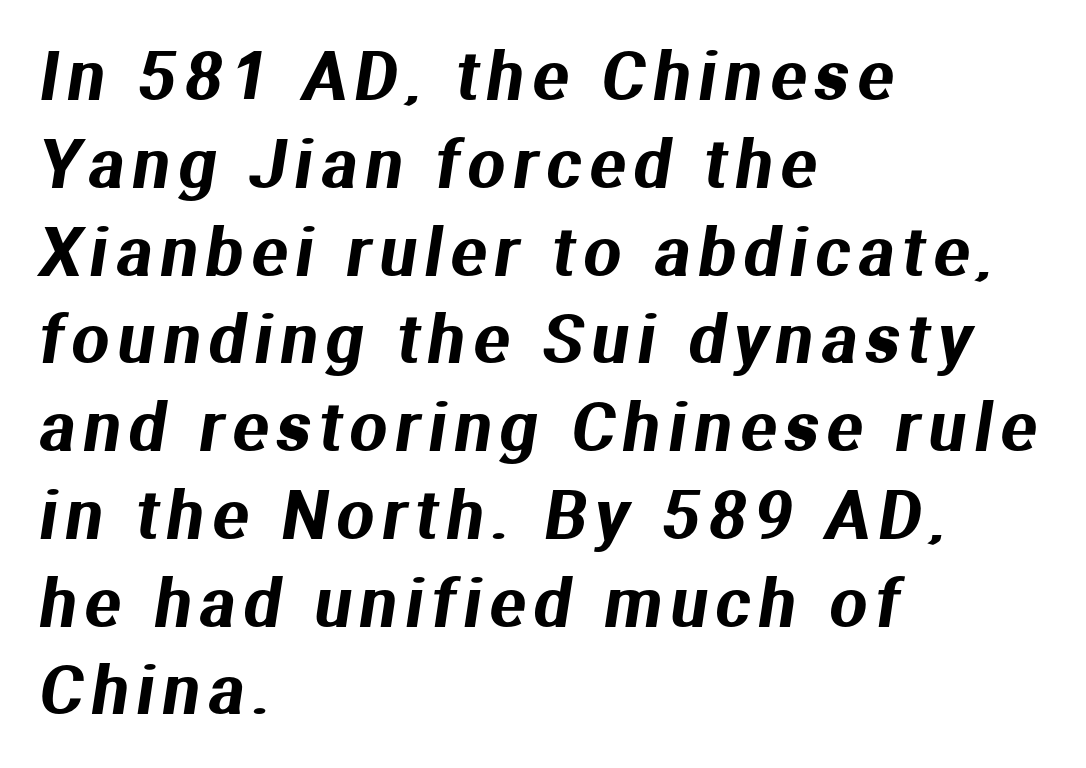
The image shows 66 px sans-serif type; set left-aligned, normal line spacing (1.33x), not underlined; medium stroke contrast and a medium x-height.
